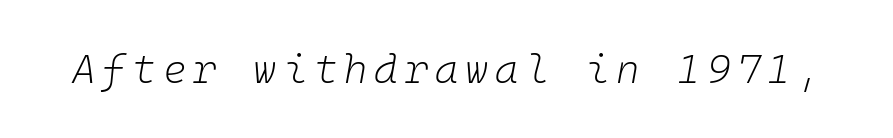
Q: Is the text bold? A: No.
Q: Is the text italic (slanted)? A: Yes, it leans right by about 10 degrees.
Q: Is the text underlined? A: No.
Q: Width (condensed, normal, or wide)? A: Normal.
Q: Stroke contrast? A: Low.
Q: x-height? A: Medium.
